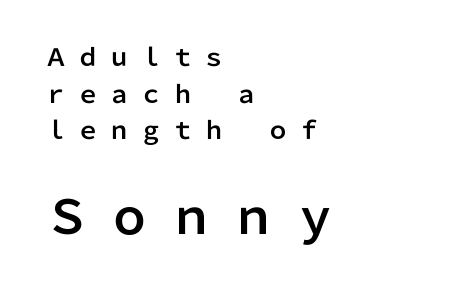
The image shows 47 px sans-serif type, upright; set left-aligned, normal line spacing (1.53x), unusually wide letter spacing (+0.32 em), not underlined; the second (bottom) block is 1.96x larger; low stroke contrast and a medium x-height.
